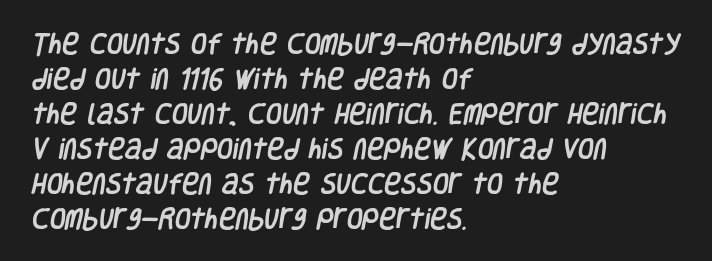
Q: Is the text underlined? A: No.
Q: How is the paragraph aligned? A: Left-aligned.
Q: Is the spacing between letters normal or unusually wide? A: Normal.
Q: Is the spacing between lines tight, normal or loose? A: Normal.
